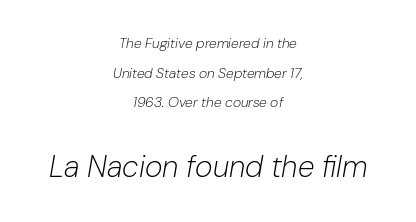
The rendering positions every line midway between the sides. Lines of text with bare space underneath. Heft: none added — not bold. The letterforms sit shoulder to shoulder at normal distance.
